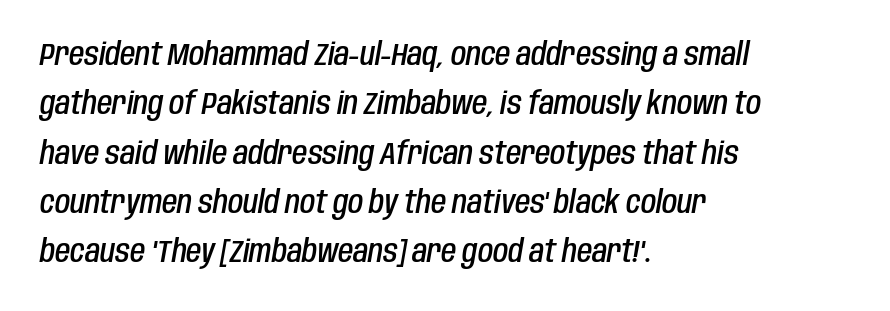
This sample has the flowing, uneven cadence of proportional lettering. In terms of leading, this rendering sits right in the middle. The passage is arranged the way most books set body copy — flush left. The area under the type is left untouched. The axis of the letterforms is tilted away from vertical.
